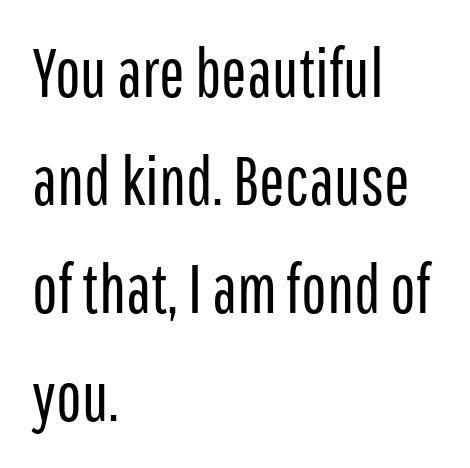
Summary of weight: not heavy and not bold. The lines are quadded left. Rule under the text: the space is simply empty. Glyph-to-glyph distance matches everyday printed text.
